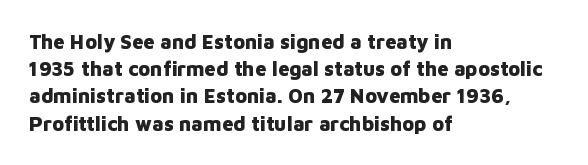
{"italic": "no", "bold": "yes", "underline": "no", "align": "left", "line_spacing": "normal", "line_spacing_ratio": 1.36, "letter_spacing": "normal", "letter_spacing_em": 0.0, "glyph_px": 20}
